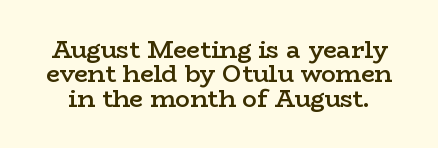
Q: Is the text bold? A: Semi-bold.
Q: Is the text italic (slanted)? A: No, it is upright.
Q: Is the text underlined? A: No.
Q: Is the spacing between letters normal or unusually wide? A: Normal.
Q: Is the spacing between lines tight, normal or loose? A: Tight.
